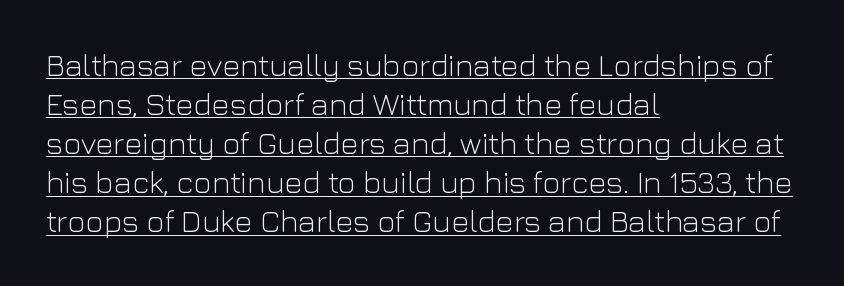
The text block is weighted toward the left margin, trailing off unevenly rightward. If you measured baseline to baseline, you'd find a middling distance. Serifs: no, the terminals of the letterforms are clean. Ordinary non-slanted type is in use. Standard letterfit; no display-style spreading of the glyphs.
